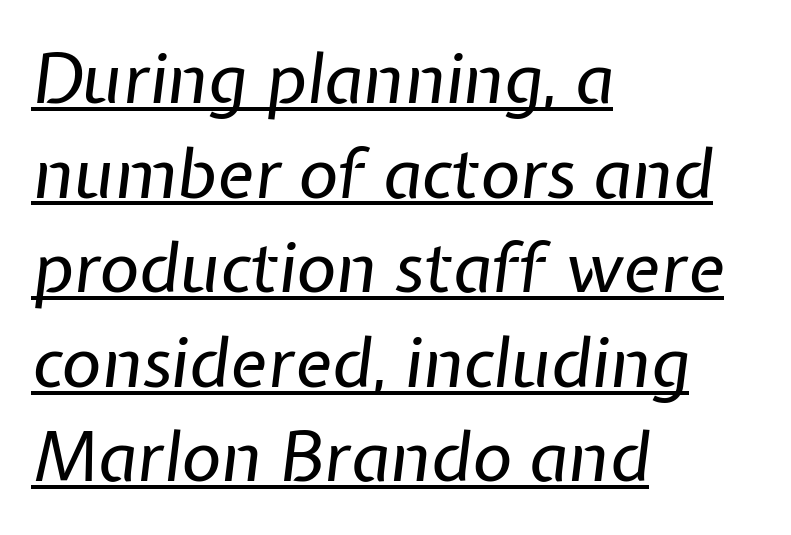
In terms of leading, this rendering sits right in the middle. The lines in this sample share a left origin and differ only in where they stop. The face used here is proportionally spaced, like ordinary book or web type. No extra ink here — the face is not bold. Compared with typical body copy, the letter spacing here is the same. This is oblique type, the kind used for emphasis or titles.
